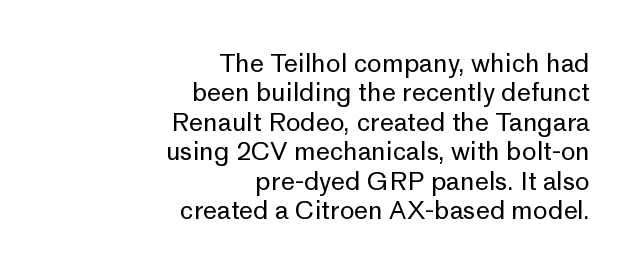
{"italic": "no", "bold": "no", "underline": "no", "align": "right", "line_spacing_ratio": 1.18, "letter_spacing": "normal", "letter_spacing_em": 0.0, "glyph_px": 25}
